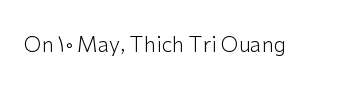
{"italic": "no", "bold": "no", "underline": "no", "letter_spacing": "normal", "letter_spacing_em": 0.0, "glyph_px": 21}
